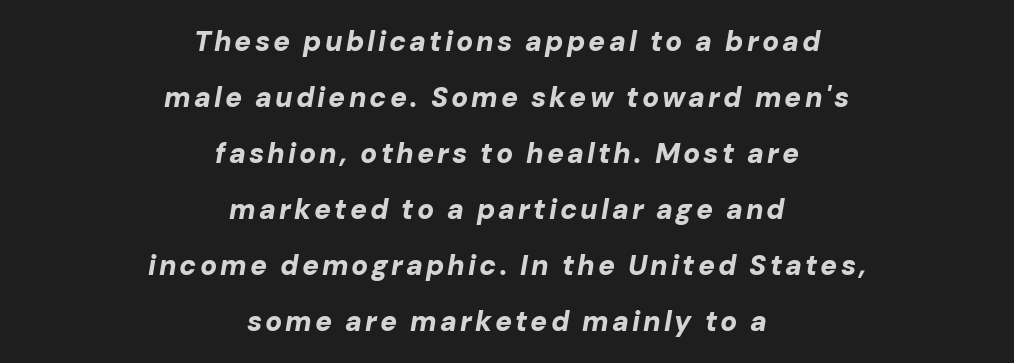
{"italic": "yes", "lean": "right", "slant_degrees": 10, "bold": "yes", "weight": "bold", "width": "normal", "stroke_contrast": "low", "x_height": "medium", "monospaced": "no", "underline": "no", "align": "center", "line_spacing": "loose", "line_spacing_ratio": 2.0, "glyph_px": 28}
